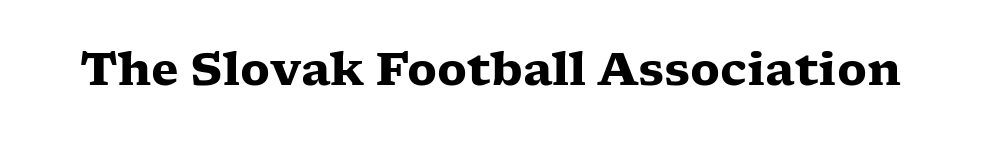
The image shows 45 px heavy, wide serif type, upright; set normal letter spacing, not underlined; low stroke contrast and a medium x-height.
